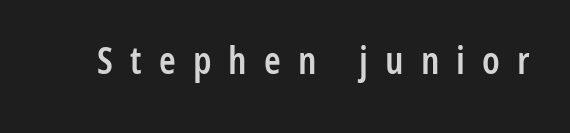
Nope, not italic — everything's standing straight. The gap between lines stays unmarked. Look at the stroke-to-counter ratio: somewhat heavy, a semibold. Tracking value appears strongly positive — letters spread wide.
